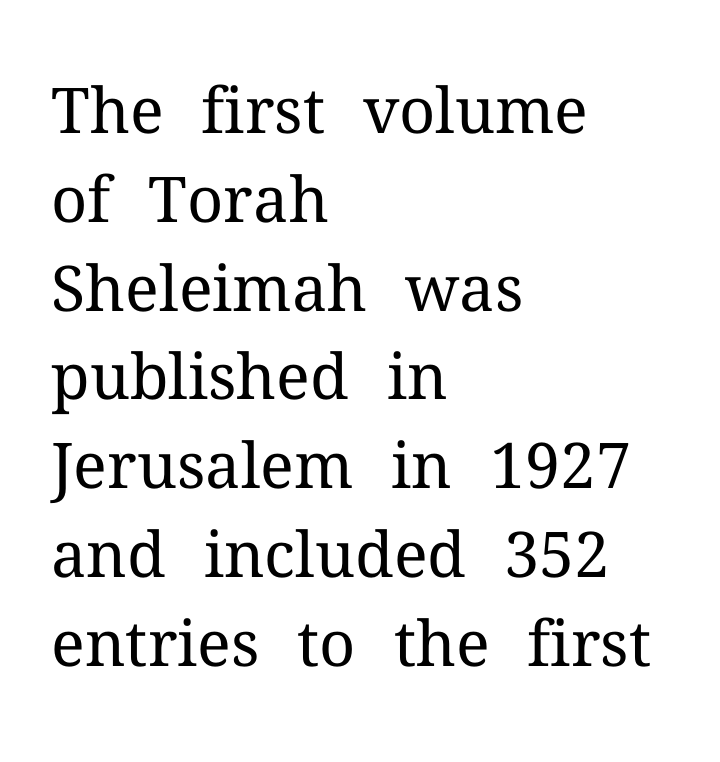
{"serif": "yes", "italic": "no", "bold": "no", "weight": "regular", "width": "normal", "stroke_contrast": "medium", "x_height": "medium", "monospaced": "no", "underline": "no", "align": "left", "line_spacing": "normal", "line_spacing_ratio": 1.41, "letter_spacing": "normal", "letter_spacing_em": 0.0, "glyph_px": 63}
